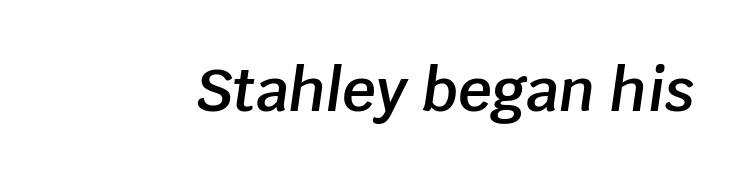
Q: Is the text bold? A: Semi-bold.
Q: Is the text italic (slanted)? A: Yes, it leans right by about 8 degrees.
Q: Is the text underlined? A: No.
Q: Is the spacing between letters normal or unusually wide? A: Normal.
Q: Width (condensed, normal, or wide)? A: Normal.
Q: Stroke contrast? A: Low.
Q: x-height? A: Large.
Q: Monospaced? A: No.
